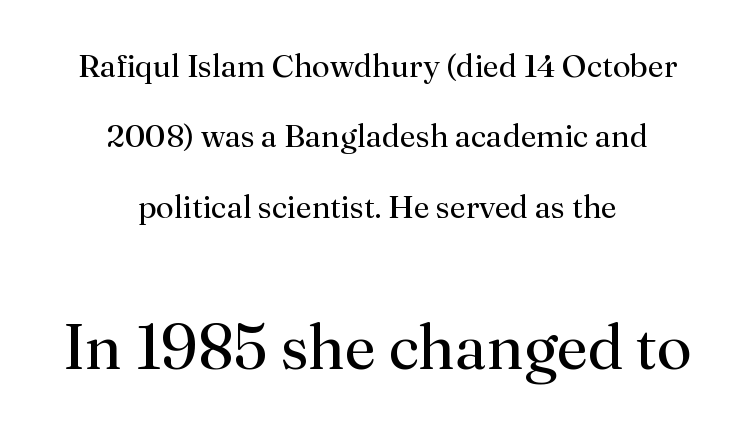
Typographically, this falls in the serif category. Proportional: the letters do not fall into vertical columns. The following chunk of copy outweighs the initial chunk in type size. Unlike italic type, these characters show no tilt at all. Line starts and ends both wander, symmetrically. The specimen omits any rule beneath the text block's lines.
